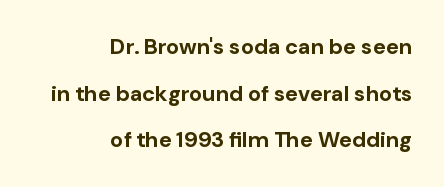
The tracking reads as untouched default to a designer's eye. Style check: upright. Does the weight exceed regular? Yes, all the way to bold. These lines stand farther apart than default settings would place them. One-word summary of the alignment: right.
